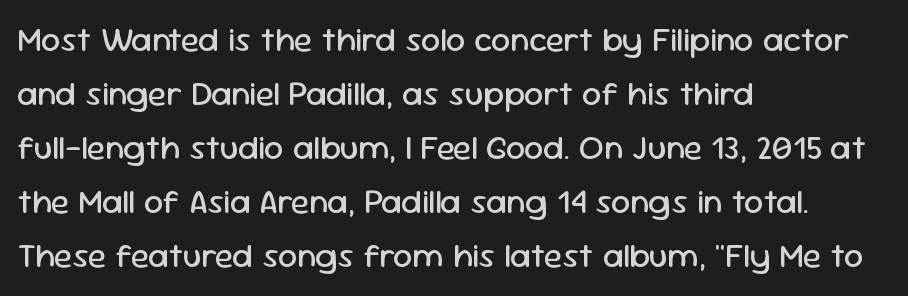
The baseline area is clear. Short and long lines alike share a common starting point at left. Italic? Not at all — the glyphs are vertical. Students, note that the glyphs here touch the page at normal intervals. The passage shown is typed in a proportional face where columns would drift. The characters are drawn with everyday or finer stroke widths.
